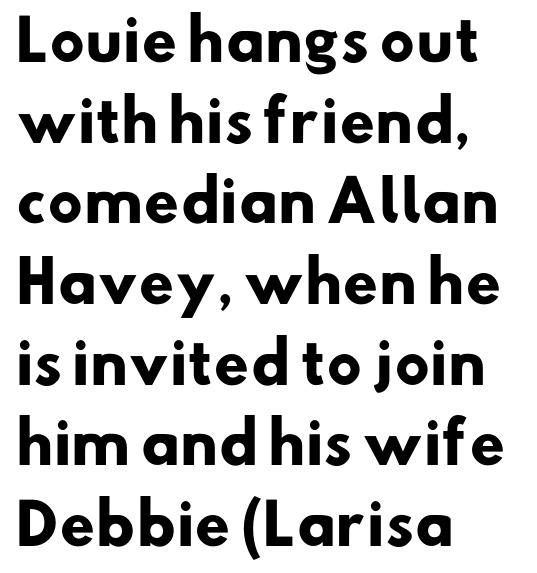
This sample has the flowing, uneven cadence of proportional lettering. Letters rest on an invisible, unmarked baseline. Thick stems and heavy bowls — unmistakably bold. Inter-character spacing is left at the font's built-in metrics.
